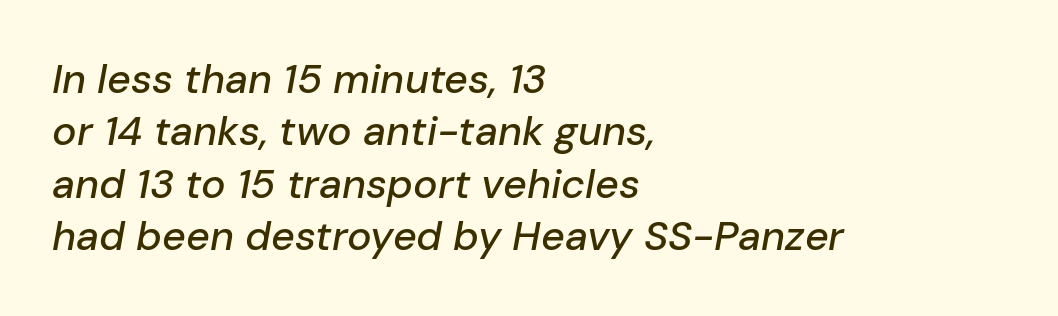
Q: Is the text italic (slanted)? A: Yes, it leans right by about 10 degrees.
Q: Is the text underlined? A: No.
Q: How is the paragraph aligned? A: Left-aligned.
Q: Is the spacing between letters normal or unusually wide? A: Normal.
Q: Is the spacing between lines tight, normal or loose? A: Normal.
Q: Width (condensed, normal, or wide)? A: Normal.
Q: Stroke contrast? A: Low.
Q: x-height? A: Medium.
Q: Monospaced? A: No.
